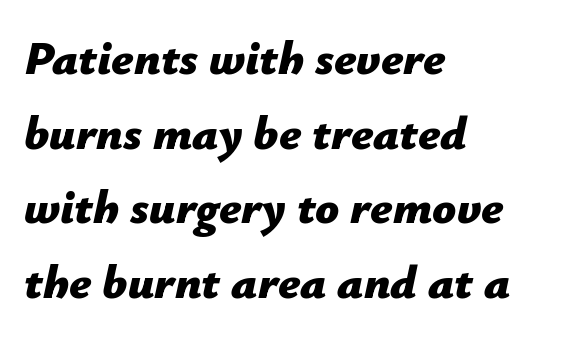
{"italic": "yes", "lean": "right", "slant_degrees": 12, "bold": "yes", "weight": "bold", "width": "normal", "stroke_contrast": "low", "x_height": "medium", "monospaced": "no", "underline": "no", "align": "left", "line_spacing": "normal", "line_spacing_ratio": 1.59, "letter_spacing": "normal", "letter_spacing_em": 0.0, "glyph_px": 47}
